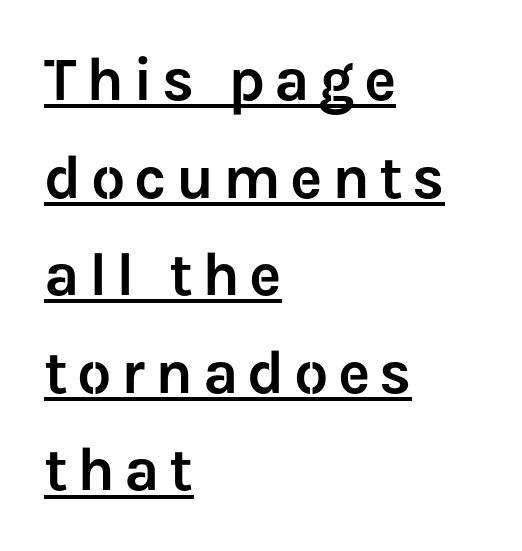
The rendering uses a moderate line-height, typical for paragraphs. A sans-serif font was chosen for this passage. The paragraph has a hard left edge and a soft right edge. Looks like regular typesetting: each glyph gets only the width it needs.
